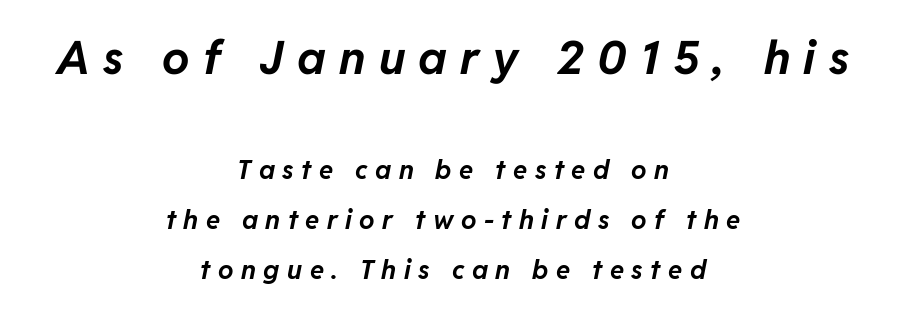
Q: Is the text bold? A: Yes.
Q: Is the text italic (slanted)? A: Yes, it leans right by about 11 degrees.
Q: Is the text underlined? A: No.
Q: How is the paragraph aligned? A: Centered.
Q: Is the spacing between letters normal or unusually wide? A: Unusually wide.
Q: Is the spacing between lines tight, normal or loose? A: Loose.
Q: Which block of text is set in a larger size, the first (top) or the second (bottom)? A: The first (top) one.
Q: Width (condensed, normal, or wide)? A: Normal.
Q: Stroke contrast? A: Low.
Q: x-height? A: Medium.
Q: Monospaced? A: No.
